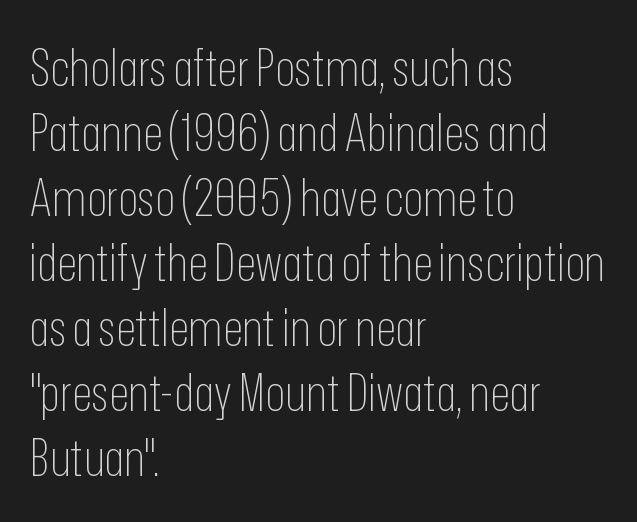
Is the letter spacing exaggerated? No — it looks like the ordinary default. The rag falls on the right side of this text block. No word sits above an underline. Unbolded letterforms with no extra heft. Italic: no, the glyphs are upright roman.
